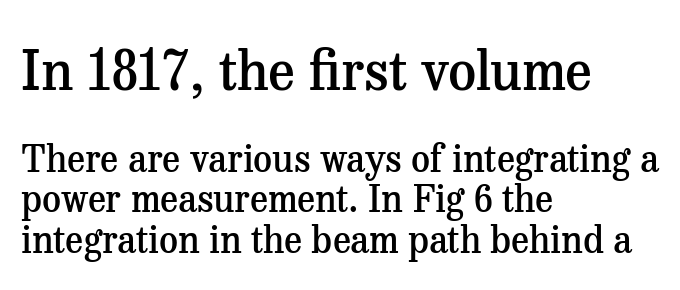
The image shows 55 px semibold serif type, upright; set left-aligned, tight line spacing (1.09x), normal letter spacing, not underlined; the first (top) block is 1.49x larger; medium stroke contrast and a medium x-height.
